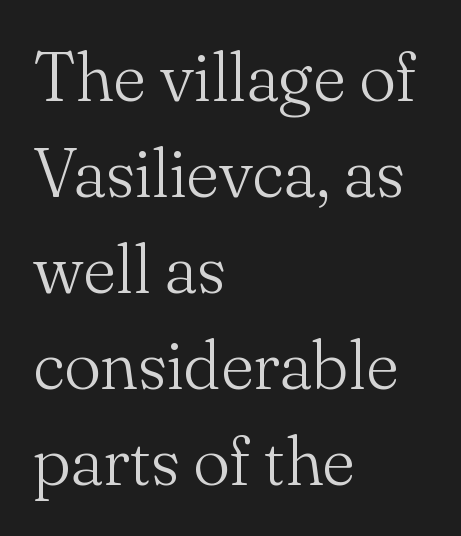
Q: Is the text bold? A: No.
Q: Is the text italic (slanted)? A: No, it is upright.
Q: Is the typeface a serif or a sans-serif typeface? A: Serif.
Q: Is the text underlined? A: No.
Q: How is the paragraph aligned? A: Left-aligned.
Q: Is the spacing between letters normal or unusually wide? A: Normal.
Q: Is the spacing between lines tight, normal or loose? A: Normal.
Q: Width (condensed, normal, or wide)? A: Normal.
Q: Stroke contrast? A: Medium.
Q: x-height? A: Small.
Q: Monospaced? A: No.
